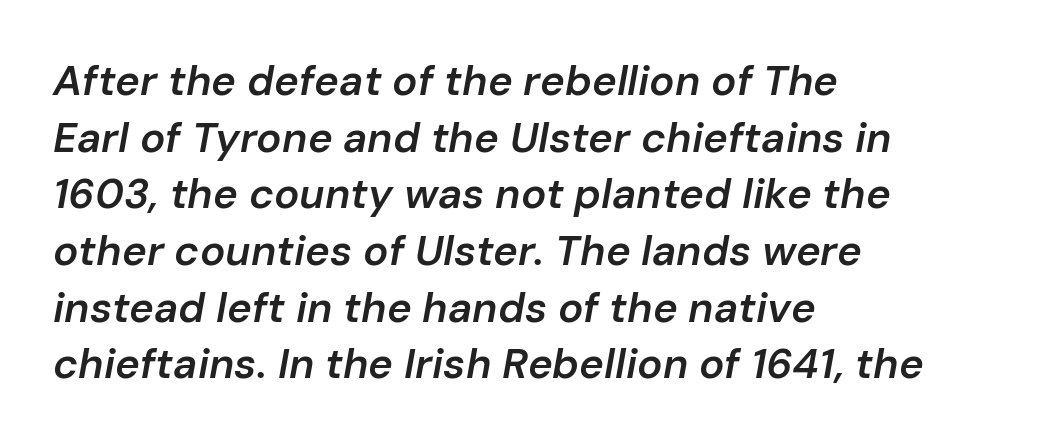
{"italic": "yes", "lean": "right", "slant_degrees": 10, "bold": "semi", "weight": "semibold", "width": "normal", "stroke_contrast": "low", "x_height": "medium", "monospaced": "no", "underline": "no", "align": "left", "line_spacing": "normal", "line_spacing_ratio": 1.35, "letter_spacing": "normal", "letter_spacing_em": 0.0, "glyph_px": 42}
